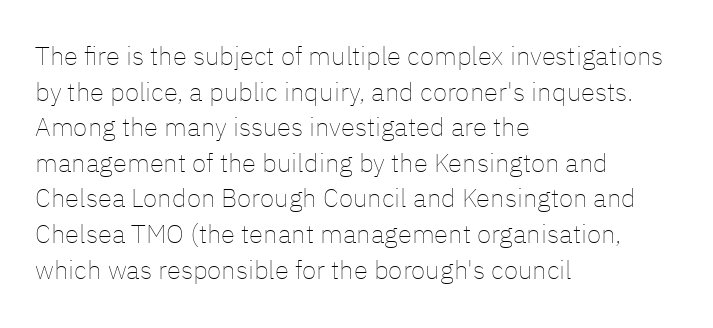
The line texture is even and compact thanks to regular tracking. Honestly, the row spacing looks completely unremarkable. Every row of glyphs begins at an identical x-position on the left. The letters stand straight up with perfectly vertical stems. Stroke thickness stays within the range of a standard reading face or lighter. Unmarked baselines from the first word to the last.
